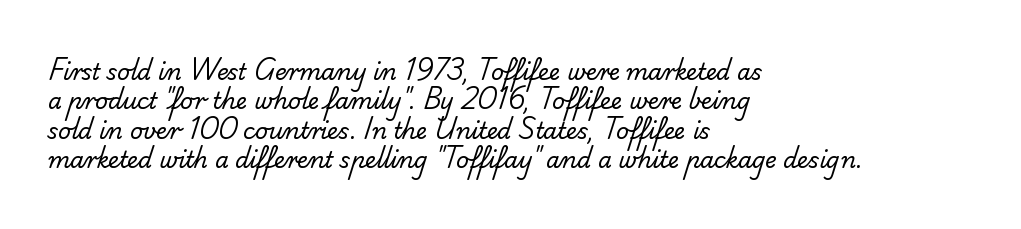
Q: Is the text bold? A: No.
Q: Is the text underlined? A: No.
Q: How is the paragraph aligned? A: Left-aligned.
Q: Is the spacing between letters normal or unusually wide? A: Normal.
Q: Is the spacing between lines tight, normal or loose? A: Normal.
